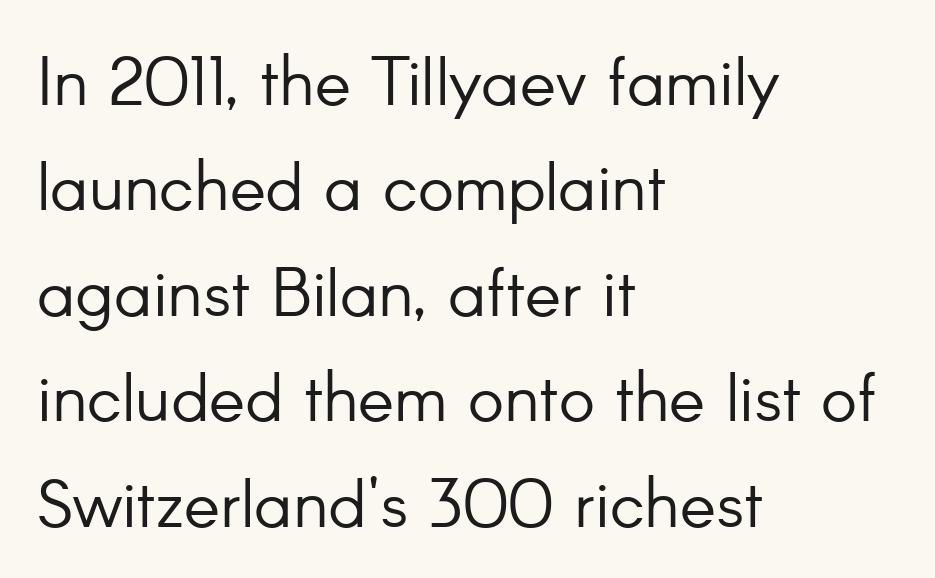
{"serif": "no", "italic": "no", "bold": "no", "weight": "light", "width": "normal", "stroke_contrast": "low", "x_height": "small", "monospaced": "no", "underline": "no", "align": "left", "line_spacing": "normal", "line_spacing_ratio": 1.55, "letter_spacing": "normal", "letter_spacing_em": 0.0, "glyph_px": 68}
